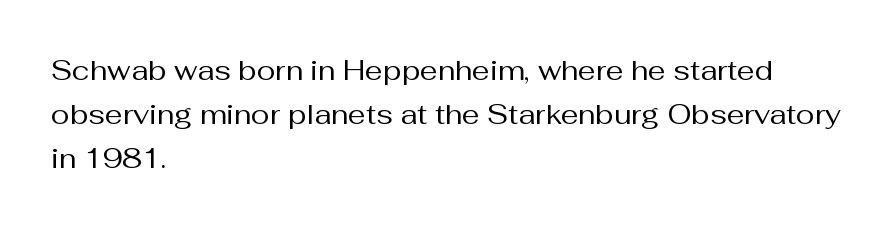
The image shows 28 px regular-weight sans-serif type, upright; set left-aligned, normal line spacing (1.57x), normal letter spacing, not underlined; medium stroke contrast and a medium x-height.
